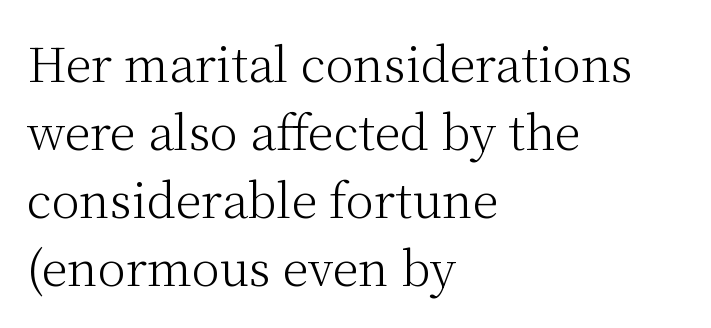
Note the varied advance widths — an 'i' is clearly narrower than an 'm'. Summary of weight: not heavy and not bold. Stroke terminals: seriffed. Horizontal bands of white between lines are of average thickness. Look at the tracking — it's just the regular setting, nothing added.
